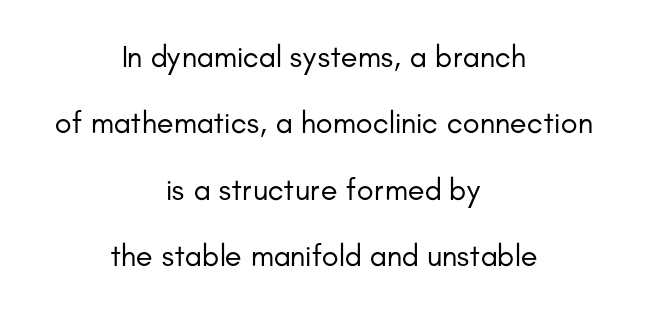
Q: Is the text bold? A: No.
Q: Is the text italic (slanted)? A: No, it is upright.
Q: Is the typeface a serif or a sans-serif typeface? A: Sans-serif.
Q: Is the text underlined? A: No.
Q: How is the paragraph aligned? A: Centered.
Q: Is the spacing between letters normal or unusually wide? A: Normal.
Q: Is the spacing between lines tight, normal or loose? A: Loose.
Q: Width (condensed, normal, or wide)? A: Normal.
Q: Stroke contrast? A: Low.
Q: x-height? A: Small.
Q: Monospaced? A: No.
